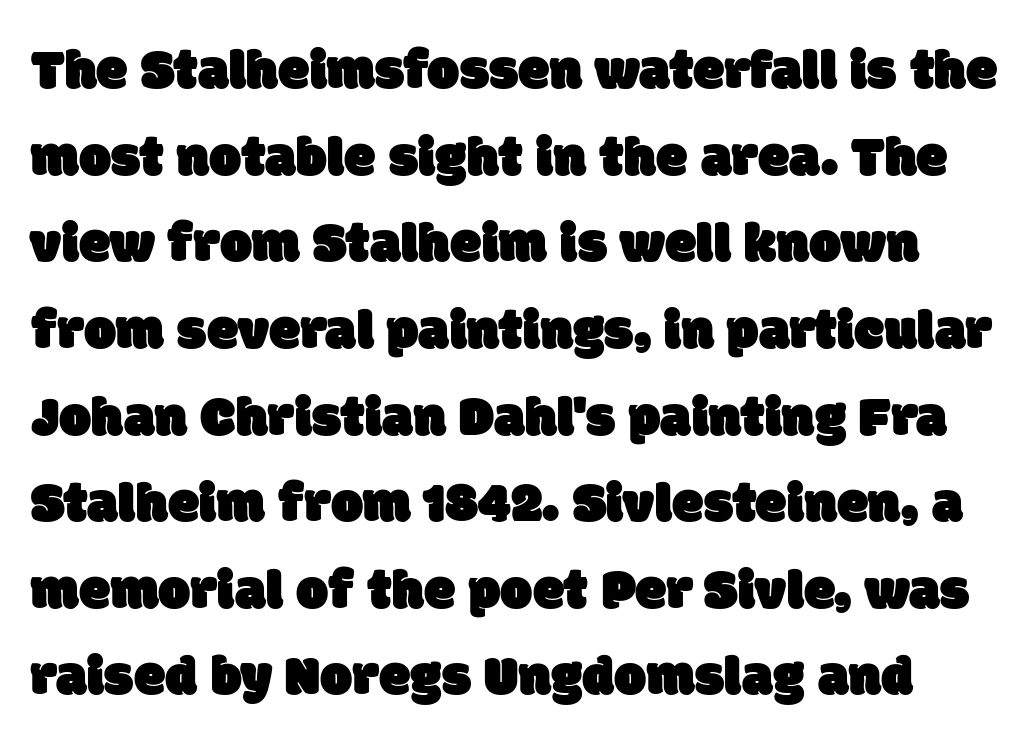
The gap between lines stays unmarked. Do the characters align in a grid? No, the font is proportional. This block has exactly the height ordinary leading produces. Letter spacing: default.
